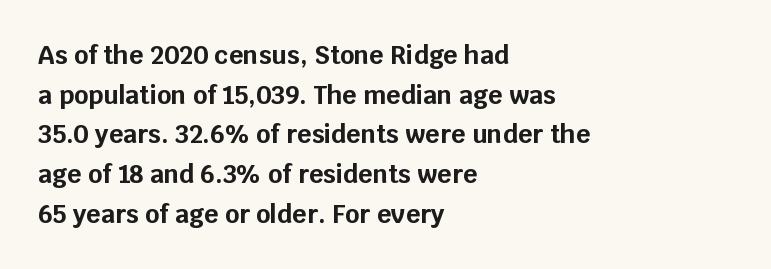
Q: Is the text bold? A: Yes.
Q: Is the text italic (slanted)? A: No, it is upright.
Q: Is the text underlined? A: No.
Q: How is the paragraph aligned? A: Left-aligned.
Q: Is the spacing between letters normal or unusually wide? A: Normal.
Q: Is the spacing between lines tight, normal or loose? A: Normal.
